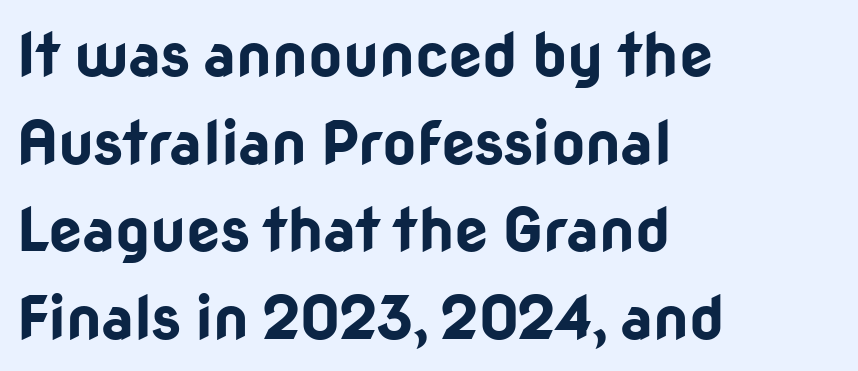
The image shows 60 px bold sans-serif type, upright; set left-aligned, normal line spacing (1.46x), normal letter spacing, not underlined; low stroke contrast and a medium x-height.
